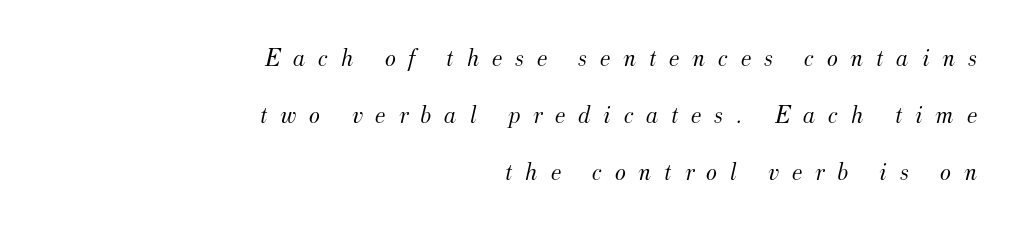
The image shows 26 px text type, italic (leaning right); set right-aligned, loose line spacing (2.19x), unusually wide letter spacing (+0.49 em), not underlined.
